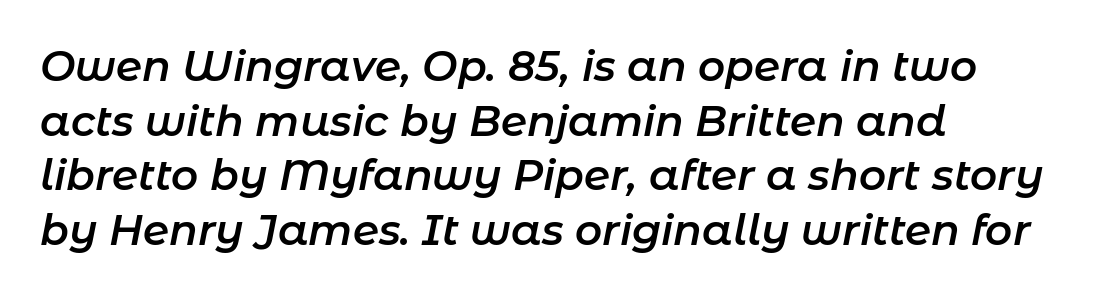
{"italic": "yes", "lean": "right", "slant_degrees": 11, "bold": "semi", "weight": "semibold", "width": "normal", "stroke_contrast": "low", "x_height": "medium", "monospaced": "no", "underline": "no", "align": "left", "line_spacing": "normal", "line_spacing_ratio": 1.3, "letter_spacing": "normal", "letter_spacing_em": 0.0, "glyph_px": 42}
